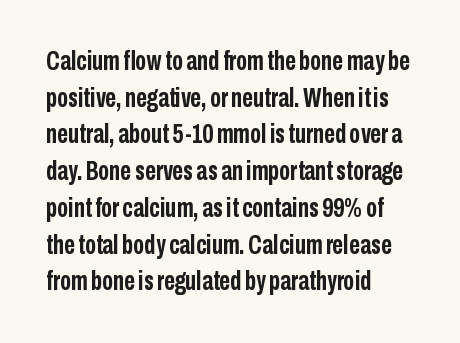
Q: Is the text bold? A: Yes.
Q: Is the text italic (slanted)? A: No, it is upright.
Q: Is the text underlined? A: No.
Q: How is the paragraph aligned? A: Left-aligned.
Q: Is the spacing between letters normal or unusually wide? A: Normal.
Q: Is the spacing between lines tight, normal or loose? A: Normal.
